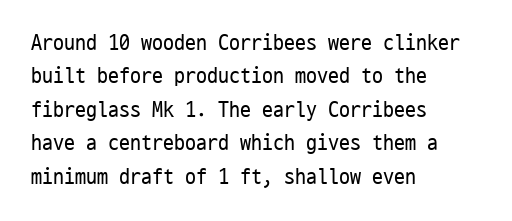
Summary of vertical rhythm: regular, with standard interline spacing. No extra ink here — the face is not bold. Quick note: not italic, upright. Horizontal alignment here is leftward, the default for most running prose.
